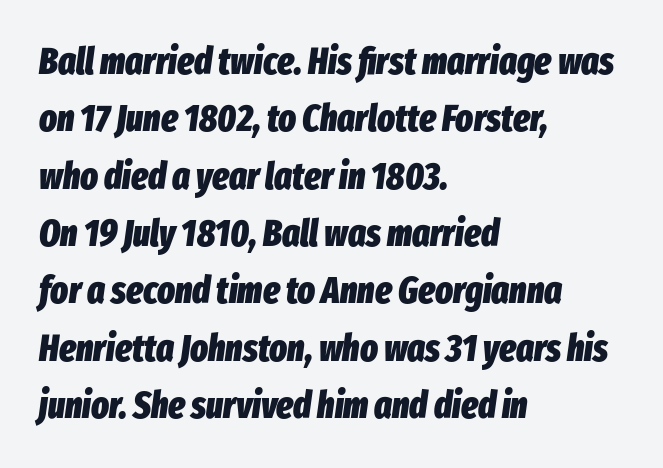
The image shows 37 px heavy, condensed type, italic (leaning right); set left-aligned, normal line spacing (1.55x), normal letter spacing, not underlined; low stroke contrast and a medium x-height.
